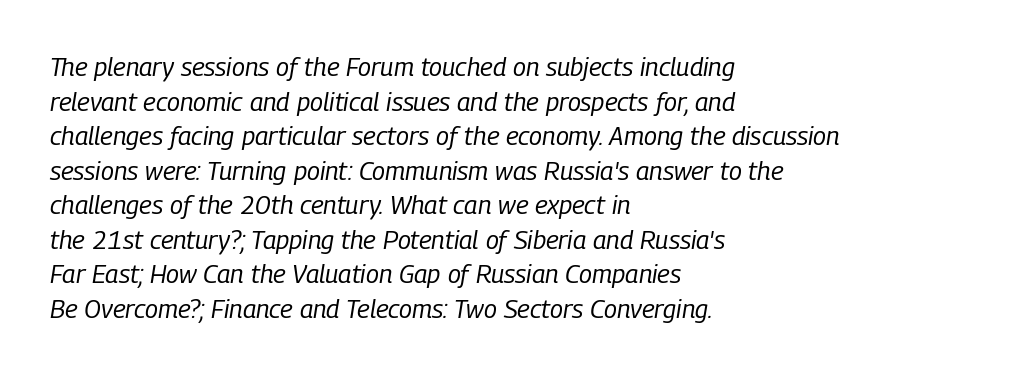
Q: Is the text bold? A: No.
Q: Is the text italic (slanted)? A: Yes, it leans right by about 9 degrees.
Q: Is the text underlined? A: No.
Q: How is the paragraph aligned? A: Left-aligned.
Q: Is the spacing between letters normal or unusually wide? A: Normal.
Q: Is the spacing between lines tight, normal or loose? A: Normal.
